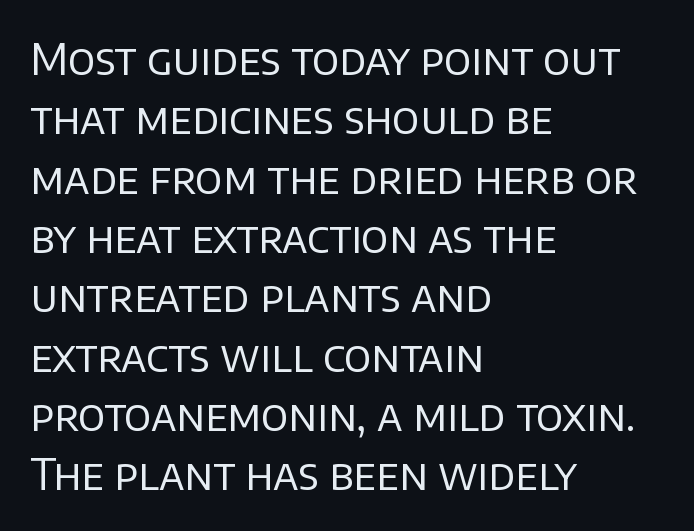
{"serif": "no", "italic": "no", "bold": "no", "weight": "regular", "width": "normal", "stroke_contrast": "low", "x_height": "large", "monospaced": "no", "underline": "no", "align": "left", "line_spacing": "normal", "line_spacing_ratio": 1.38, "letter_spacing": "normal", "letter_spacing_em": 0.0, "glyph_px": 43}
